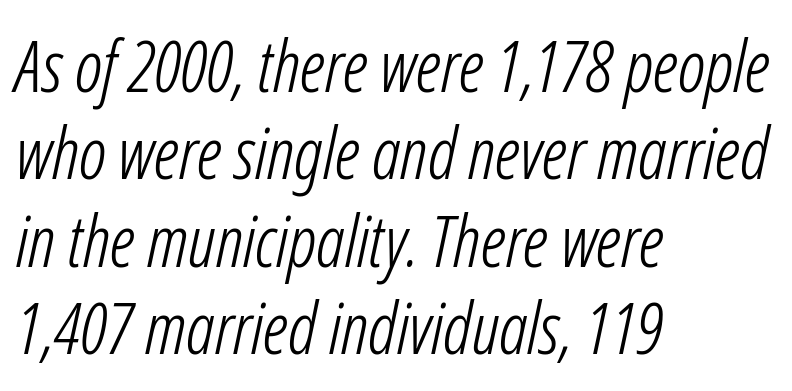
The image shows 71 px light, condensed type, italic (leaning right); set left-aligned, line spacing 1.23x, normal letter spacing, not underlined; low stroke contrast and a medium x-height.
